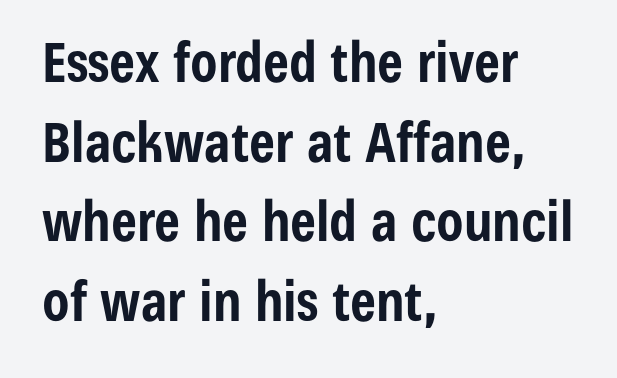
Q: Is the text bold? A: Yes.
Q: Is the text italic (slanted)? A: No, it is upright.
Q: Is the typeface a serif or a sans-serif typeface? A: Sans-serif.
Q: Is the text underlined? A: No.
Q: How is the paragraph aligned? A: Left-aligned.
Q: Is the spacing between letters normal or unusually wide? A: Normal.
Q: Is the spacing between lines tight, normal or loose? A: Normal.
Q: Width (condensed, normal, or wide)? A: Condensed.
Q: Stroke contrast? A: Low.
Q: x-height? A: Medium.
Q: Monospaced? A: No.
